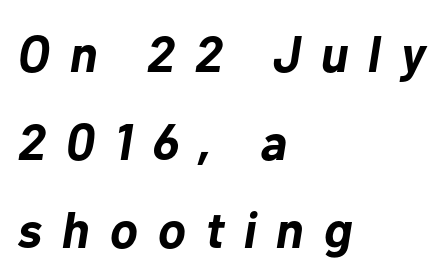
{"italic": "yes", "lean": "right", "slant_degrees": 10, "bold": "yes", "weight": "bold", "width": "normal", "stroke_contrast": "low", "x_height": "medium", "monospaced": "no", "underline": "no", "align": "left", "line_spacing_ratio": 1.73, "letter_spacing": "wide", "letter_spacing_em": 0.39, "glyph_px": 51}
